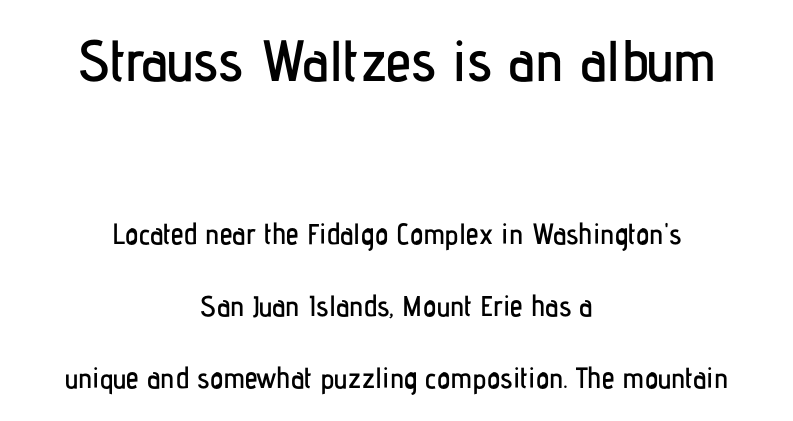
Leftover space on each line is divided equally before and after the words. Note: no serifs on the glyphs. The gap between lines stays unmarked. The upper block of text is set noticeably larger than the block beneath it. Spacing verdict: proportional, widths tailored to each character. What stands out about the letter spacing? Nothing — it is the standard amount.
